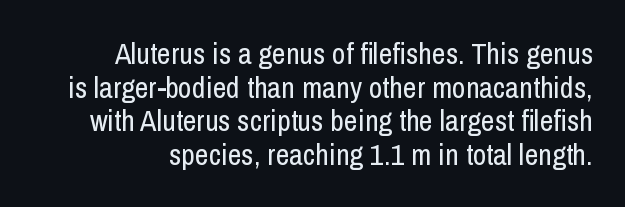
Q: Is the text bold? A: No.
Q: Is the text italic (slanted)? A: No, it is upright.
Q: Is the typeface a serif or a sans-serif typeface? A: Sans-serif.
Q: Is the text underlined? A: No.
Q: Is the spacing between letters normal or unusually wide? A: Normal.
Q: Is the spacing between lines tight, normal or loose? A: Tight.
Q: Width (condensed, normal, or wide)? A: Condensed.
Q: Stroke contrast? A: Low.
Q: x-height? A: Medium.
Q: Monospaced? A: No.
